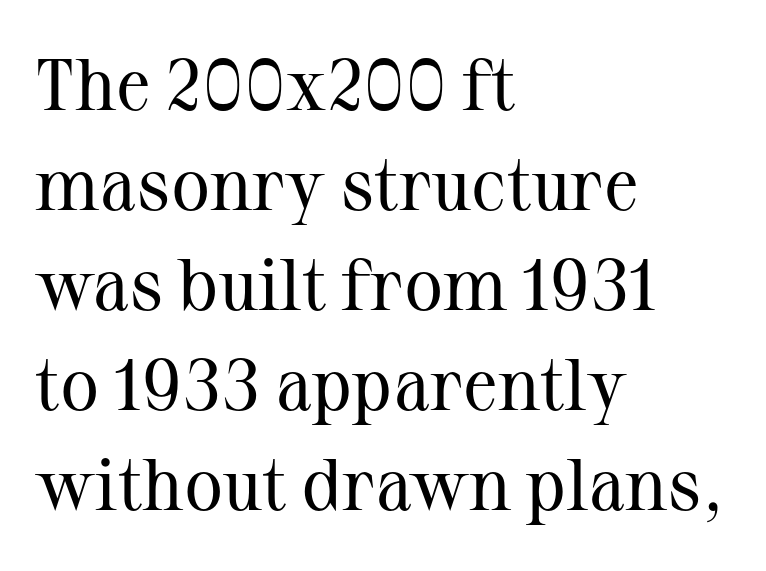
Heaviness? Minimal to ordinary, like unemphasized prose. Beneath every word, the page is bare. Does the type have serifs? Yes, each stem ends in a small foot. Is this a fixed-width face? No — the glyphs have proportional, varying widths.
